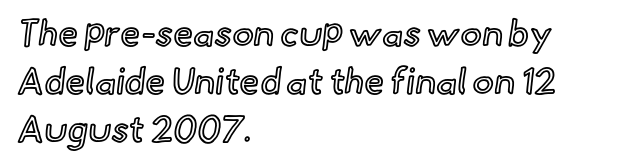
The image shows 36 px text type; set left-aligned, normal line spacing (1.34x), normal letter spacing, not underlined; a small x-height.
